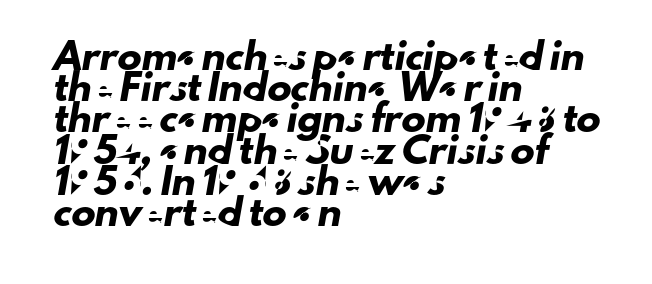
{"underline": "no", "align": "left", "line_spacing": "normal", "line_spacing_ratio": 1.3, "letter_spacing": "normal", "letter_spacing_em": 0.0, "glyph_px": 24}
